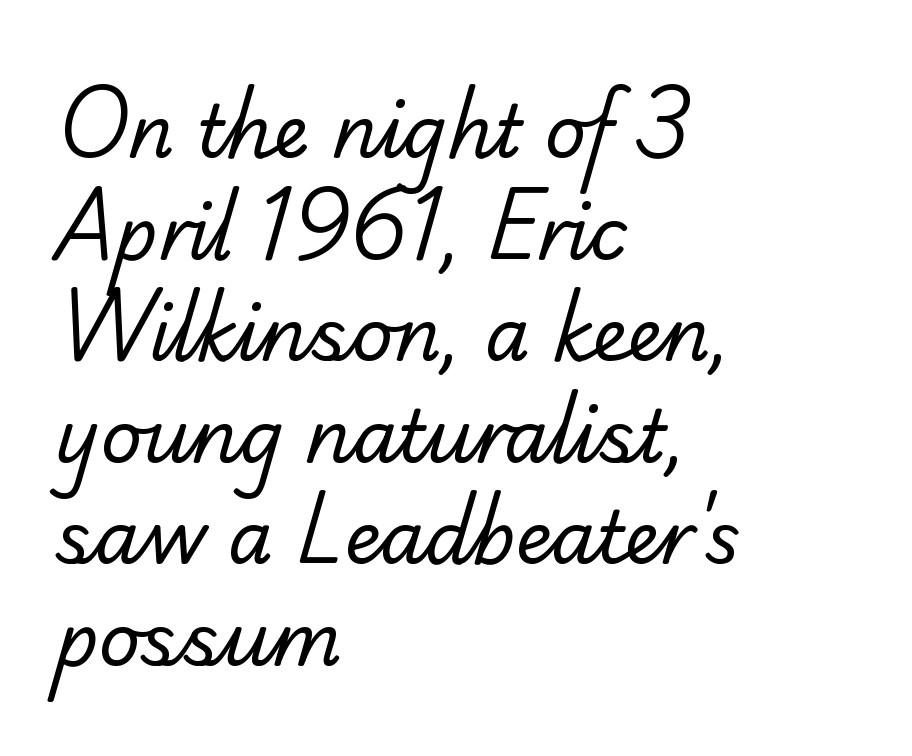
Q: Is the text bold? A: No.
Q: Is the typeface a serif or a sans-serif typeface? A: Serif.
Q: Is the text underlined? A: No.
Q: How is the paragraph aligned? A: Left-aligned.
Q: Is the spacing between letters normal or unusually wide? A: Normal.
Q: Is the spacing between lines tight, normal or loose? A: Normal.
Q: Width (condensed, normal, or wide)? A: Normal.
Q: Stroke contrast? A: Low.
Q: x-height? A: Small.
Q: Monospaced? A: No.
